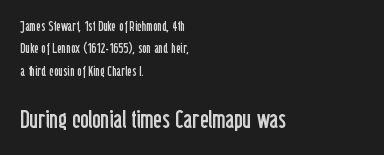
{"italic": "no", "bold": "no", "underline": "no", "align": "left", "line_spacing": "normal", "line_spacing_ratio": 1.59, "letter_spacing": "normal", "letter_spacing_em": 0.0, "larger_block": "second", "size_ratio": 1.86, "glyph_px": 26}
